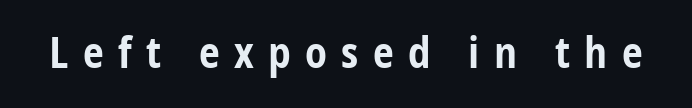
The image shows 42 px bold, condensed sans-serif type, upright; set unusually wide letter spacing (+0.34 em), not underlined; low stroke contrast and a medium x-height.
